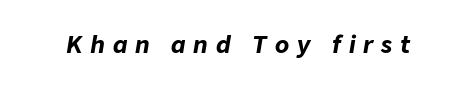
{"italic": "yes", "lean": "right", "slant_degrees": 9, "bold": "yes", "underline": "no", "letter_spacing": "wide", "letter_spacing_em": 0.34, "glyph_px": 23}
